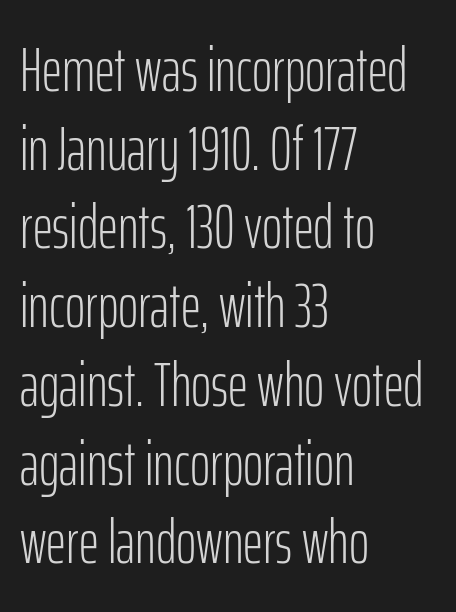
{"serif": "no", "italic": "no", "bold": "no", "weight": "light", "width": "condensed", "stroke_contrast": "low", "x_height": "medium", "monospaced": "no", "underline": "no", "align": "left", "line_spacing": "normal", "line_spacing_ratio": 1.27, "letter_spacing": "normal", "letter_spacing_em": 0.0, "glyph_px": 62}
